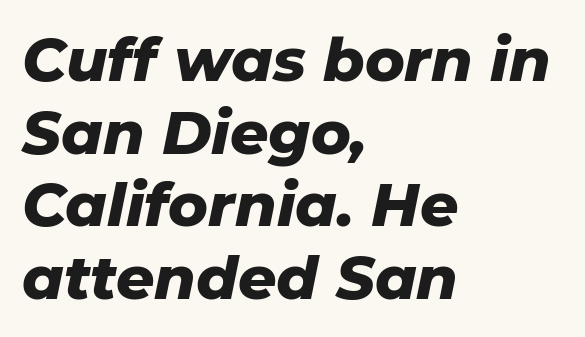
Q: Is the text bold? A: Yes.
Q: Is the text italic (slanted)? A: Yes, it leans right by about 11 degrees.
Q: Is the text underlined? A: No.
Q: How is the paragraph aligned? A: Left-aligned.
Q: Is the spacing between letters normal or unusually wide? A: Normal.
Q: Width (condensed, normal, or wide)? A: Normal.
Q: Stroke contrast? A: Low.
Q: x-height? A: Medium.
Q: Monospaced? A: No.
